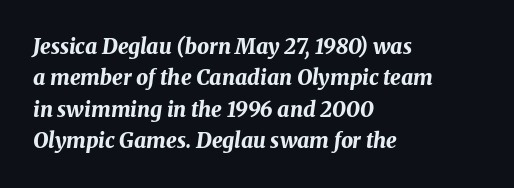
Q: Is the text bold? A: Yes.
Q: Is the text italic (slanted)? A: Yes, it leans right by about 8 degrees.
Q: Is the text underlined? A: No.
Q: How is the paragraph aligned? A: Left-aligned.
Q: Is the spacing between letters normal or unusually wide? A: Normal.
Q: Is the spacing between lines tight, normal or loose? A: Normal.
